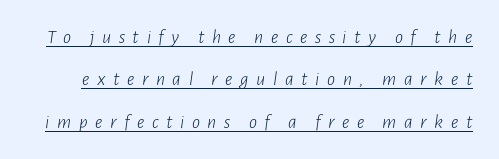
Q: Is the text bold? A: No.
Q: Is the text italic (slanted)? A: Yes, it leans right by about 7 degrees.
Q: Is the text underlined? A: Yes.
Q: Is the spacing between letters normal or unusually wide? A: Unusually wide.
Q: Is the spacing between lines tight, normal or loose? A: Loose.
